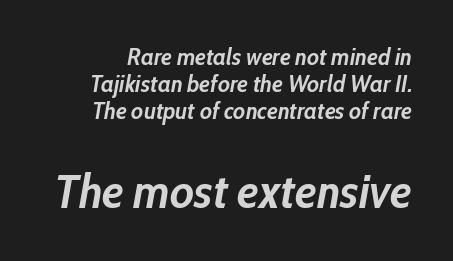
The strip under each line holds only bare page. Chunky letters — that's bold for sure. One glance says dense: line gaps are narrower than usual. How are the letters spaced? Ordinarily, with no added tracking. The composition opens small and finishes big. The rendering uses natural spacing where letterforms have individual widths.
